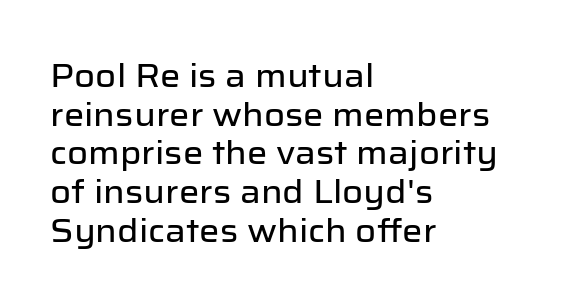
The image shows 32 px sans-serif type, upright; set left-aligned, line spacing 1.21x, normal letter spacing, not underlined; low stroke contrast and a medium x-height.
